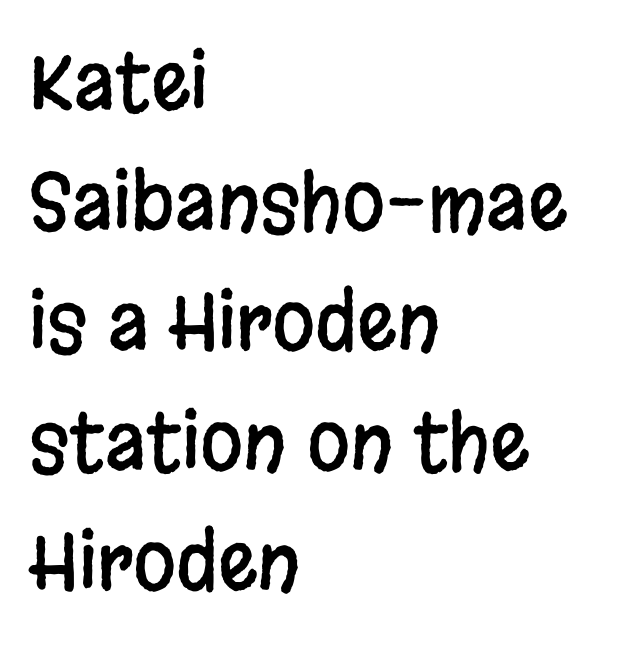
Q: Is the text italic (slanted)? A: No, it is upright.
Q: Is the typeface a serif or a sans-serif typeface? A: Sans-serif.
Q: Is the text underlined? A: No.
Q: How is the paragraph aligned? A: Left-aligned.
Q: Is the spacing between letters normal or unusually wide? A: Normal.
Q: Is the spacing between lines tight, normal or loose? A: Normal.
Q: Width (condensed, normal, or wide)? A: Condensed.
Q: Stroke contrast? A: Low.
Q: x-height? A: Large.
Q: Monospaced? A: No.
